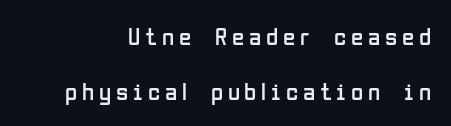
The image shows 25 px text type, upright; set loose line spacing (2.21x), not underlined.
